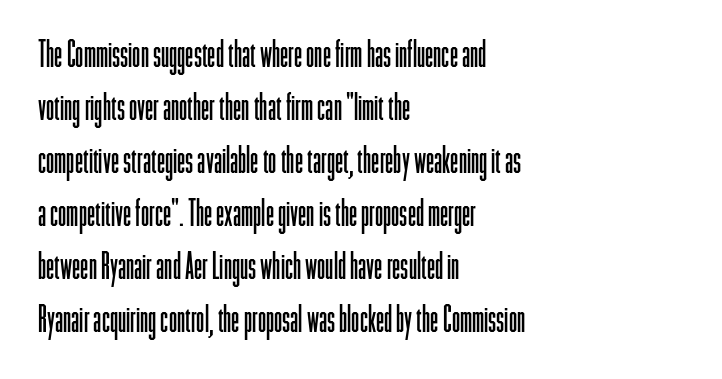
Q: Is the text bold? A: No.
Q: Is the text italic (slanted)? A: No, it is upright.
Q: Is the typeface a serif or a sans-serif typeface? A: Sans-serif.
Q: Is the text underlined? A: No.
Q: How is the paragraph aligned? A: Left-aligned.
Q: Is the spacing between letters normal or unusually wide? A: Normal.
Q: Is the spacing between lines tight, normal or loose? A: Normal.
Q: Width (condensed, normal, or wide)? A: Condensed.
Q: Stroke contrast? A: Low.
Q: x-height? A: Medium.
Q: Monospaced? A: No.
